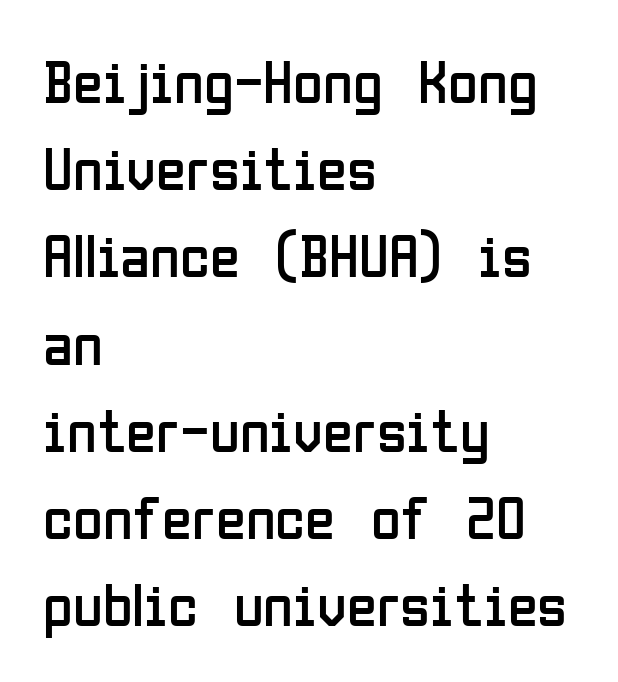
The image shows 61 px regular-weight, condensed sans-serif type, upright; set left-aligned, normal line spacing (1.43x), normal letter spacing, not underlined; low stroke contrast and a medium x-height.
